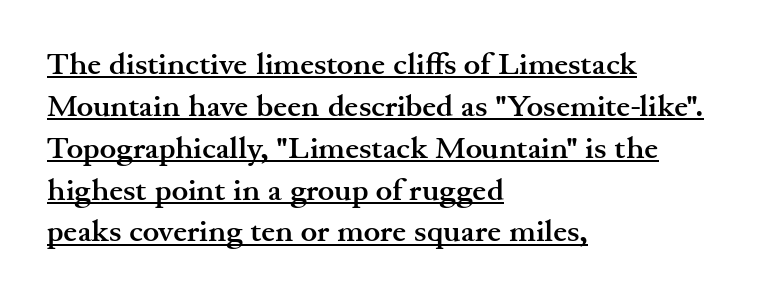
These lines carry a lot of weight — the face is fully bold. Nothing unusual about the tracking: characters are spaced as the font intends. Students, observe the line beneath the letters — that is underlining. Examine the stroke ends and you'll spot serifs. Posture: straight, roman, zero tilt. Varying glyph widths throughout — classic text-font behaviour.
